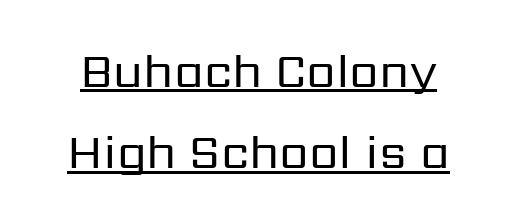
Evenly set lines give the paragraph a standard silhouette. The lettering stays uniformly vertical, giving the passage a roman look. Underlining? Definitely there. Here the designer chose a conventional face with non-uniform glyph widths. What kind of face is this? One without serifs — a sans.
